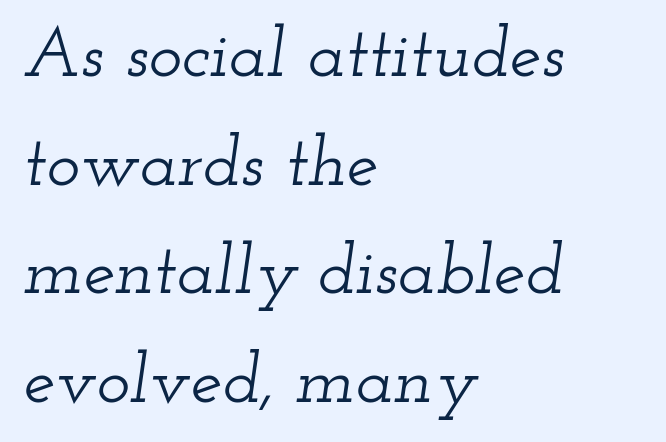
The image shows 71 px wide serif type, italic (leaning right); set left-aligned, normal line spacing (1.53x), normal letter spacing, not underlined; low stroke contrast and a small x-height.
